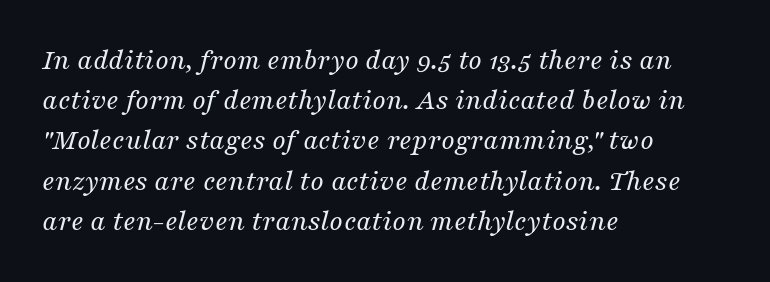
Q: Is the text bold? A: No.
Q: Is the text italic (slanted)? A: Yes, it leans right by about 16 degrees.
Q: Is the typeface a serif or a sans-serif typeface? A: Serif.
Q: Is the text underlined? A: No.
Q: How is the paragraph aligned? A: Left-aligned.
Q: Is the spacing between letters normal or unusually wide? A: Normal.
Q: Is the spacing between lines tight, normal or loose? A: Normal.
Q: Width (condensed, normal, or wide)? A: Normal.
Q: Stroke contrast? A: Medium.
Q: x-height? A: Medium.
Q: Monospaced? A: No.
